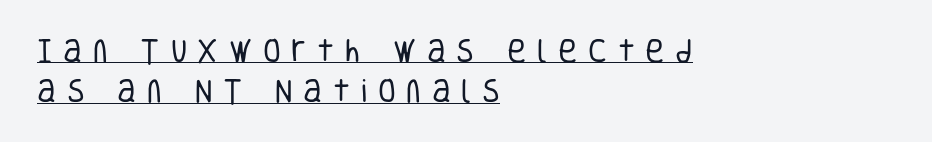
This sample uses an upright cut, with every glyph sitting square on the baseline. Notice how the passage keeps a crisp vertical edge on the left only. The strokes are not fattened; the text isn't bold. The rendered words wear a rule along their underside.
